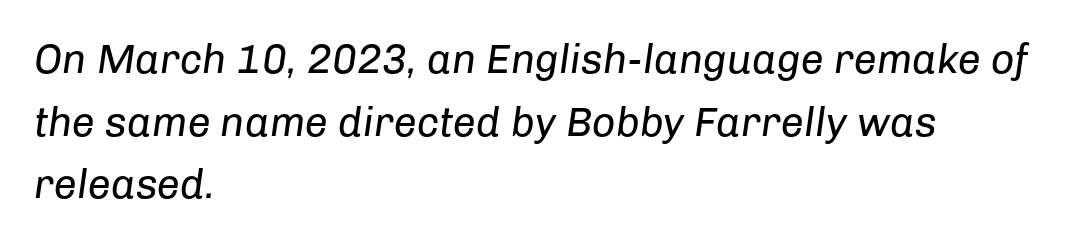
{"italic": "yes", "lean": "right", "slant_degrees": 8, "bold": "no", "weight": "regular", "width": "normal", "stroke_contrast": "low", "x_height": "medium", "monospaced": "no", "underline": "no", "align": "left", "line_spacing": "normal", "line_spacing_ratio": 1.53, "letter_spacing": "normal", "letter_spacing_em": 0.0, "glyph_px": 41}
